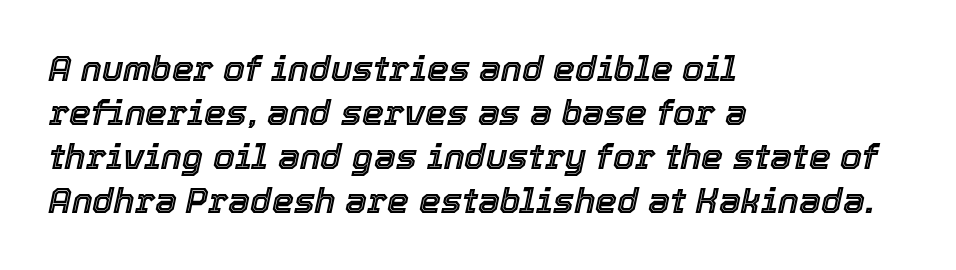
Default kerning and tracking; the words read as compact shapes. When letters slant like this, we call the style italic. Proportional: the letters do not fall into vertical columns. The glyphs are unaccompanied by any horizontal stroke below them.
